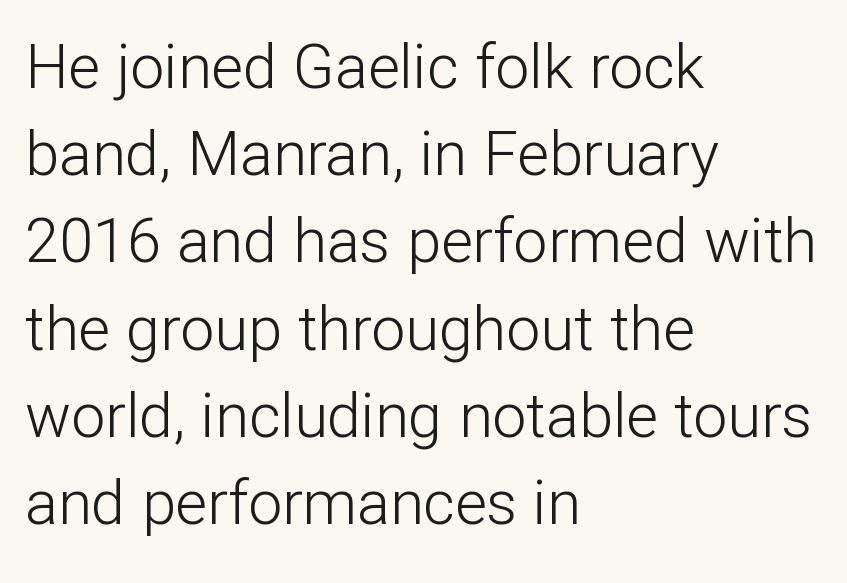
If you measured baseline to baseline, you'd find a middling distance. This sample uses an upright cut, with every glyph sitting square on the baseline. The font family rendered here belongs to the sans-serif group. Here the designer chose a conventional face with non-uniform glyph widths. Layout note: lines flush left.
